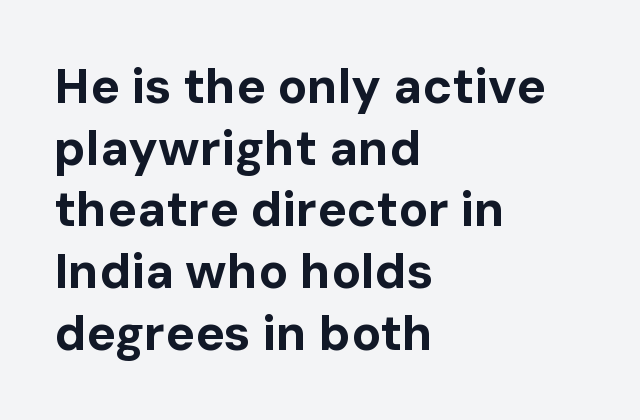
{"serif": "no", "italic": "no", "bold": "yes", "weight": "bold", "width": "normal", "stroke_contrast": "low", "x_height": "medium", "monospaced": "no", "underline": "no", "align": "left", "line_spacing": "normal", "line_spacing_ratio": 1.26, "letter_spacing": "normal", "letter_spacing_em": 0.0, "glyph_px": 49}
